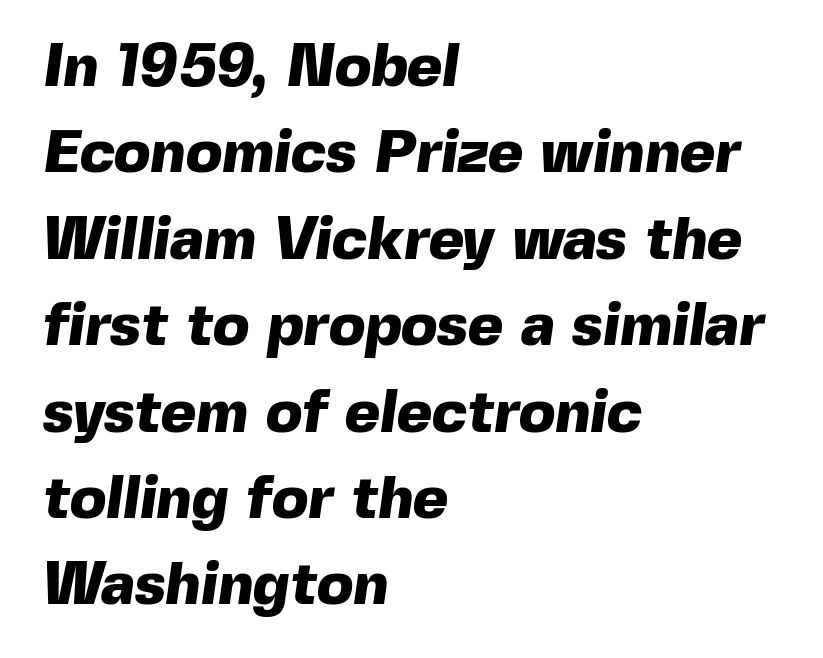
{"serif": "no", "bold": "yes", "weight": "heavy", "width": "normal", "x_height": "medium", "monospaced": "no", "underline": "no", "align": "left", "line_spacing": "normal", "line_spacing_ratio": 1.44, "letter_spacing": "normal", "letter_spacing_em": 0.0, "glyph_px": 60}
